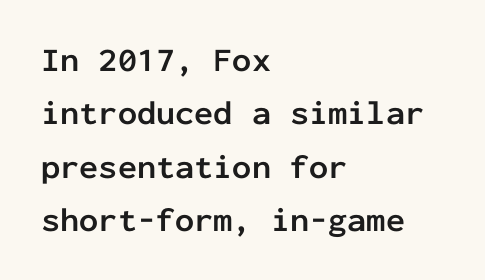
{"serif": "no", "italic": "no", "bold": "yes", "weight": "semibold", "width": "normal", "stroke_contrast": "low", "x_height": "medium", "monospaced": "yes", "underline": "no", "align": "left", "line_spacing": "normal", "line_spacing_ratio": 1.57, "letter_spacing": "normal", "letter_spacing_em": 0.0, "glyph_px": 34}
